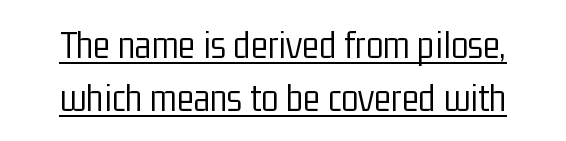
Serifs: no, the terminals of the letterforms are clean. This sample uses plain, unmodified letter spacing. You could not count columns in this text — the font is proportionally spaced. Weight: not bold — regular or lighter.
